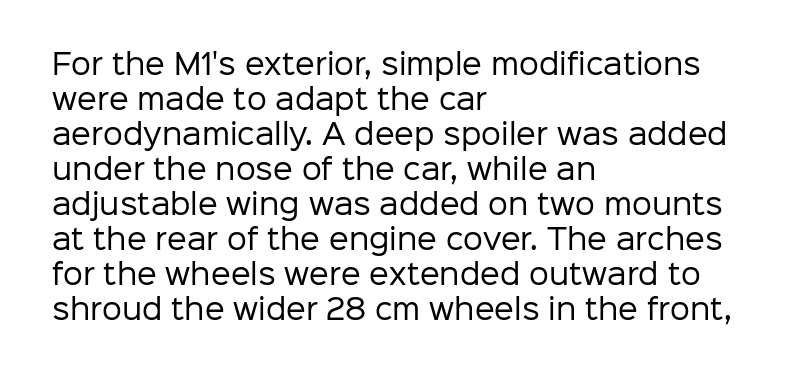
The image shows 28 px regular-weight sans-serif type, upright; set left-aligned, normal line spacing (1.25x), normal letter spacing, not underlined; low stroke contrast and a medium x-height.
